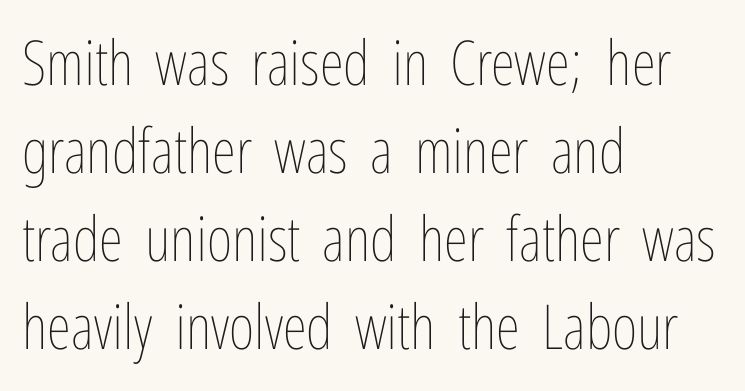
{"italic": "no", "bold": "no", "weight": "thin", "width": "condensed", "stroke_contrast": "low", "x_height": "medium", "monospaced": "no", "underline": "no", "align": "left", "line_spacing": "normal", "line_spacing_ratio": 1.42, "letter_spacing": "normal", "letter_spacing_em": 0.0, "glyph_px": 62}
